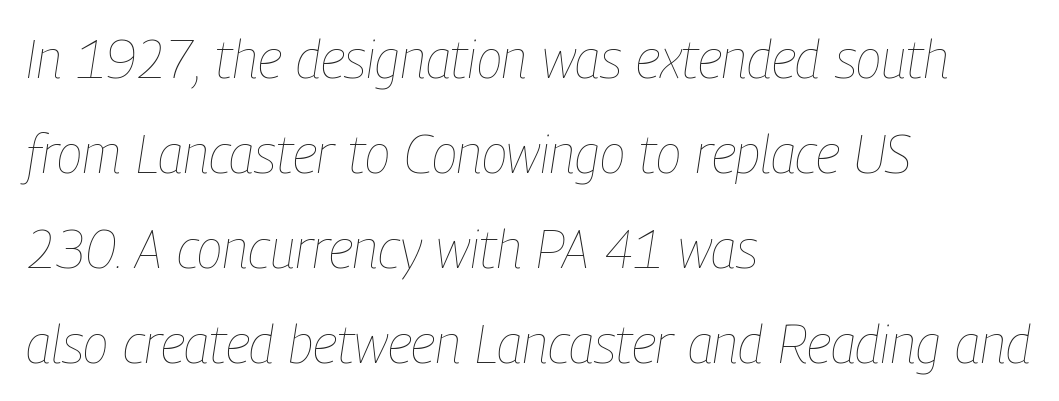
The image shows 53 px thin, condensed type, italic (leaning right); set left-aligned, line spacing 1.79x, normal letter spacing, not underlined; low stroke contrast and a medium x-height.
